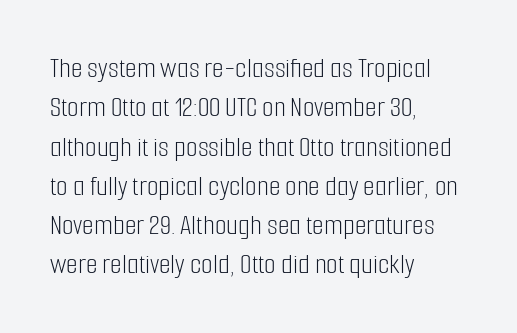
{"serif": "no", "italic": "no", "bold": "no", "weight": "light", "width": "condensed", "stroke_contrast": "low", "x_height": "medium", "monospaced": "no", "underline": "no", "align": "left", "line_spacing": "normal", "line_spacing_ratio": 1.31, "letter_spacing": "normal", "letter_spacing_em": 0.0, "glyph_px": 30}
